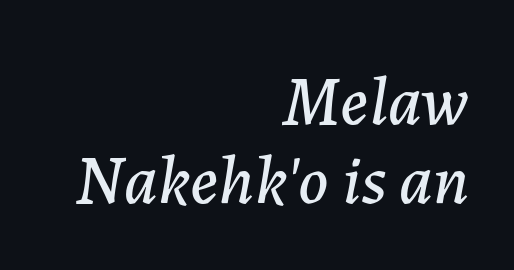
{"italic": "yes", "lean": "right", "slant_degrees": 7, "width": "normal", "stroke_contrast": "low", "x_height": "medium", "monospaced": "no", "underline": "no", "align": "right", "line_spacing": "tight", "line_spacing_ratio": 1.15, "letter_spacing": "normal", "letter_spacing_em": 0.0, "glyph_px": 69}
